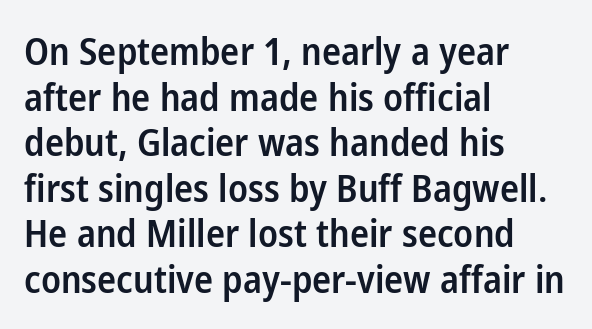
{"serif": "no", "italic": "no", "bold": "semi", "weight": "semibold", "width": "condensed", "stroke_contrast": "low", "x_height": "medium", "monospaced": "no", "underline": "no", "align": "left", "line_spacing_ratio": 1.2, "letter_spacing": "normal", "letter_spacing_em": 0.0, "glyph_px": 38}
